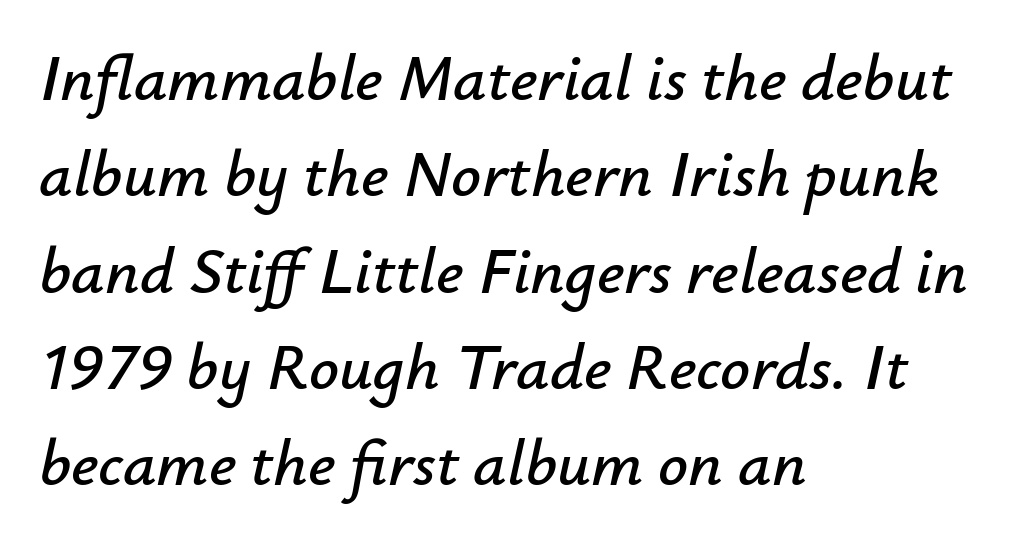
An italicized treatment has been applied to the whole sample. Each letter keeps its own natural width here, so spacing adapts to shape. Normally led — the rows are evenly, conventionally spaced. A student would call this left alignment; a typographer would say flush left, rag right.
